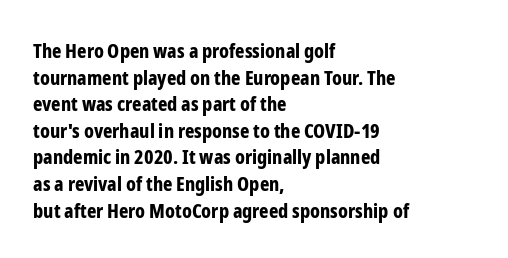
Q: Is the text bold? A: Yes.
Q: Is the text italic (slanted)? A: No, it is upright.
Q: Is the text underlined? A: No.
Q: How is the paragraph aligned? A: Left-aligned.
Q: Is the spacing between letters normal or unusually wide? A: Normal.
Q: Is the spacing between lines tight, normal or loose? A: Normal.
